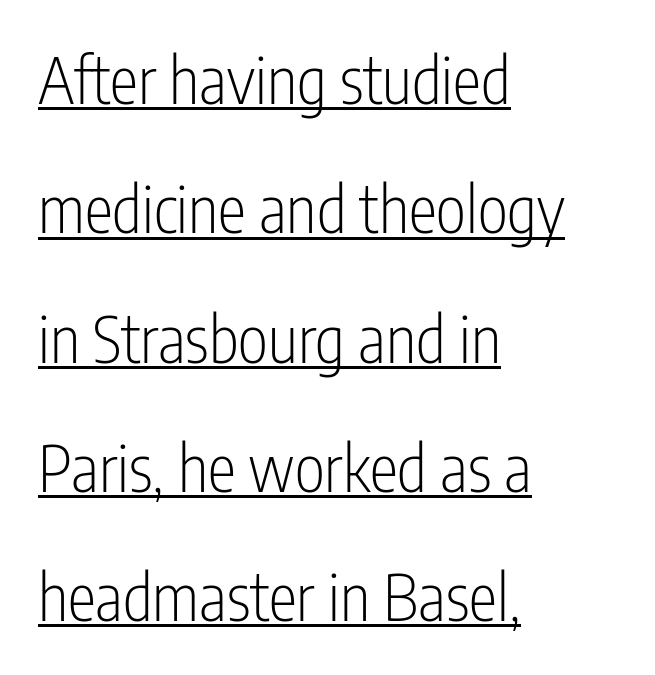
{"serif": "no", "italic": "no", "bold": "no", "weight": "light", "width": "condensed", "stroke_contrast": "low", "x_height": "medium", "monospaced": "no", "underline": "yes", "align": "left", "line_spacing": "loose", "line_spacing_ratio": 2.02, "letter_spacing": "normal", "letter_spacing_em": 0.0, "glyph_px": 64}
